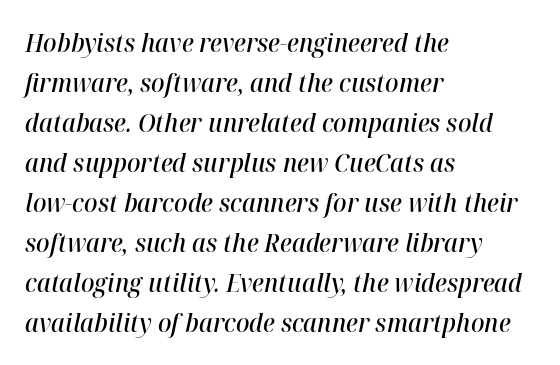
The image shows 25 px text type, italic (leaning right); set left-aligned, normal line spacing (1.6x), normal letter spacing, not underlined.
